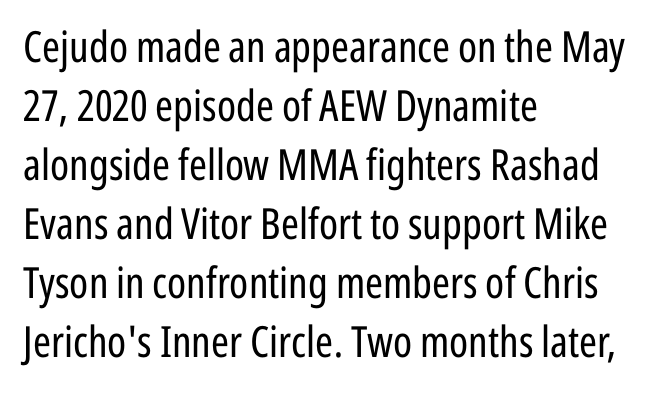
Q: Is the text bold? A: No.
Q: Is the text italic (slanted)? A: No, it is upright.
Q: Is the typeface a serif or a sans-serif typeface? A: Sans-serif.
Q: Is the text underlined? A: No.
Q: How is the paragraph aligned? A: Left-aligned.
Q: Is the spacing between letters normal or unusually wide? A: Normal.
Q: Is the spacing between lines tight, normal or loose? A: Normal.
Q: Width (condensed, normal, or wide)? A: Condensed.
Q: Stroke contrast? A: Low.
Q: x-height? A: Medium.
Q: Monospaced? A: No.
